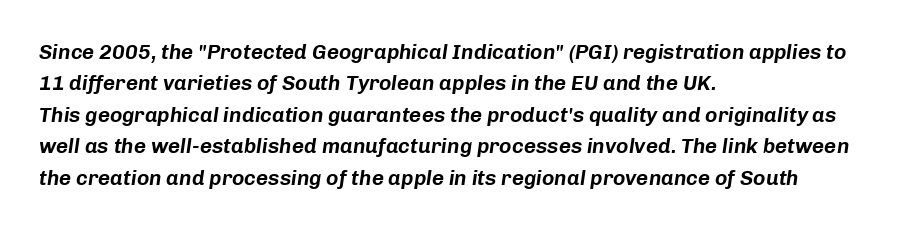
The image shows 21 px text type, italic (leaning right); set left-aligned, normal line spacing (1.5x), normal letter spacing, not underlined.
